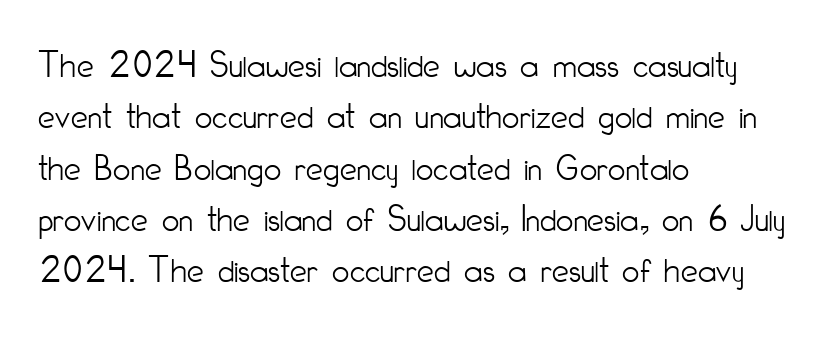
The image shows 38 px light, condensed sans-serif type, upright; set left-aligned, normal line spacing (1.35x), normal letter spacing, not underlined; low stroke contrast and a small x-height.
